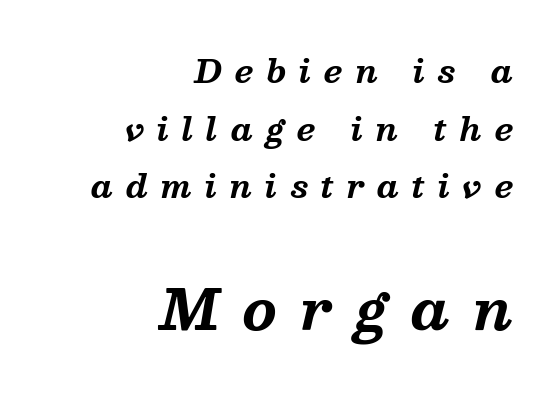
The gaps between neighbouring characters are conspicuously large. Is the type bold? Yes — the strokes are clearly thick and heavy. Old-style or modern, the face here clearly has serifs. Whoever set this made the second block the dominant, larger element.
